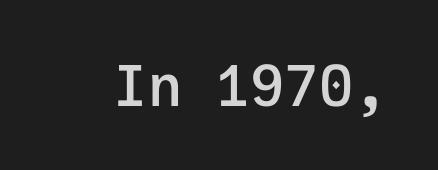
{"serif": "no", "italic": "no", "bold": "semi", "weight": "semibold", "width": "normal", "stroke_contrast": "low", "x_height": "medium", "monospaced": "yes", "underline": "no", "letter_spacing": "normal", "letter_spacing_em": 0.0, "glyph_px": 57}
